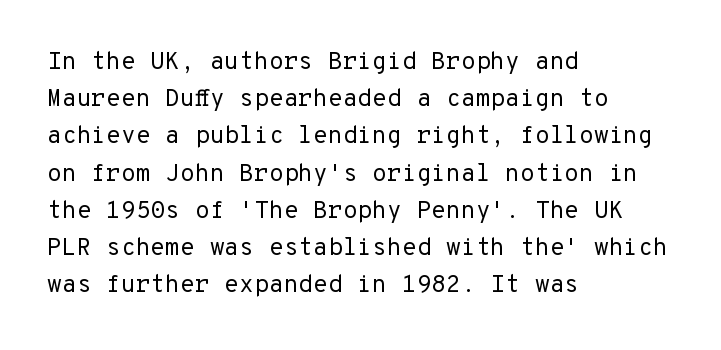
Q: Is the text bold? A: No.
Q: Is the text italic (slanted)? A: No, it is upright.
Q: Is the text underlined? A: No.
Q: How is the paragraph aligned? A: Left-aligned.
Q: Is the spacing between letters normal or unusually wide? A: Normal.
Q: Is the spacing between lines tight, normal or loose? A: Normal.
